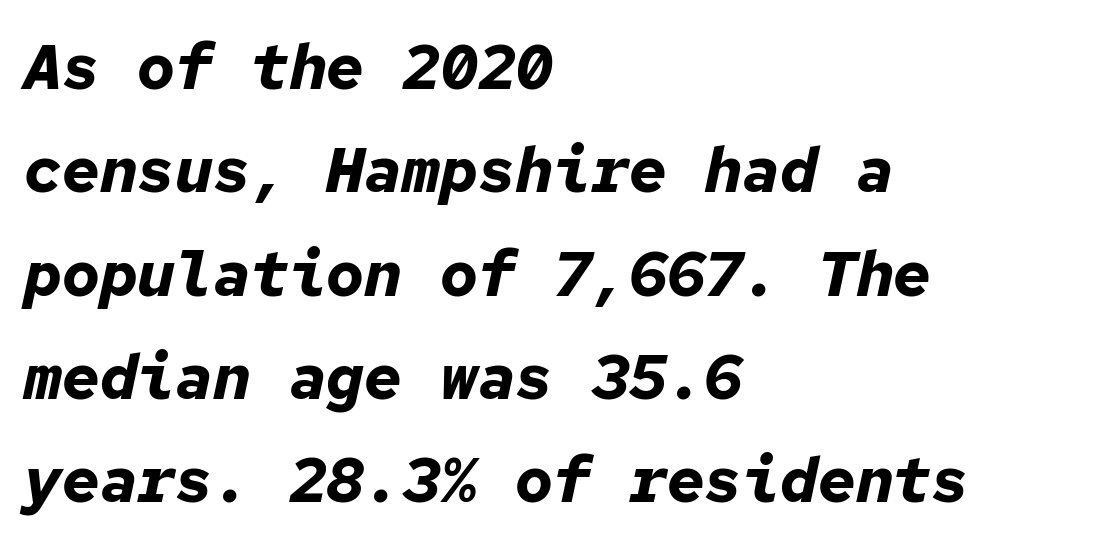
Q: Is the text bold? A: Yes.
Q: Is the text italic (slanted)? A: Yes, it leans right by about 12 degrees.
Q: Is the text underlined? A: No.
Q: How is the paragraph aligned? A: Left-aligned.
Q: Is the spacing between letters normal or unusually wide? A: Normal.
Q: Is the spacing between lines tight, normal or loose? A: Normal.
Q: Width (condensed, normal, or wide)? A: Normal.
Q: Stroke contrast? A: Low.
Q: x-height? A: Medium.
Q: Monospaced? A: Yes.
